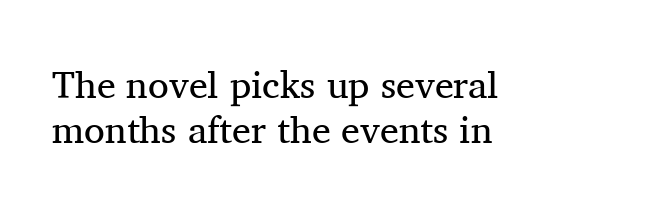
It's the straight-up-and-down kind of type. The characters display serif detailing at their extremities. A light-to-regular cut is what we see here. Check under the words: just untouched page. Nobody touched the tracking dial on this one. The rag falls on the right side of this text block.
